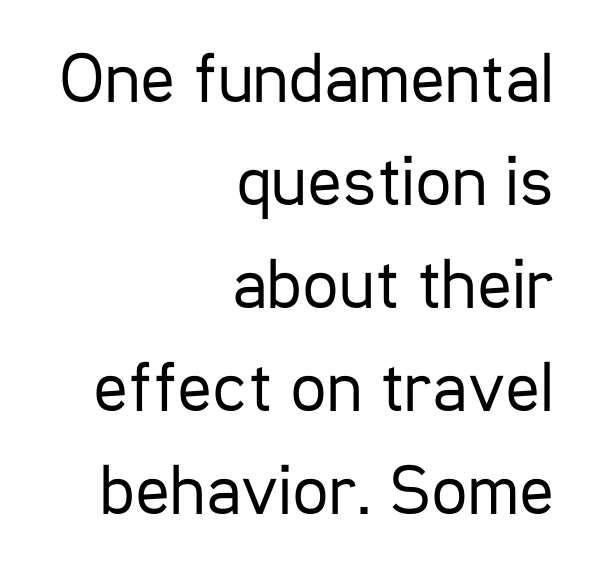
{"serif": "no", "italic": "no", "bold": "no", "weight": "regular", "width": "condensed", "stroke_contrast": "low", "x_height": "medium", "monospaced": "no", "underline": "no", "align": "right", "line_spacing": "normal", "line_spacing_ratio": 1.43, "letter_spacing": "normal", "letter_spacing_em": 0.0, "glyph_px": 72}
